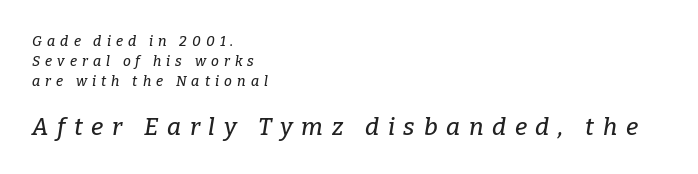
The passage shown stacks its lines at a standard gap. The letters in the lower block stand taller than those in the block above. The space directly below the letters is spotless. Observe the lean: these are italic letterforms. A classic flush-left, rag-right setting is used for this passage.
